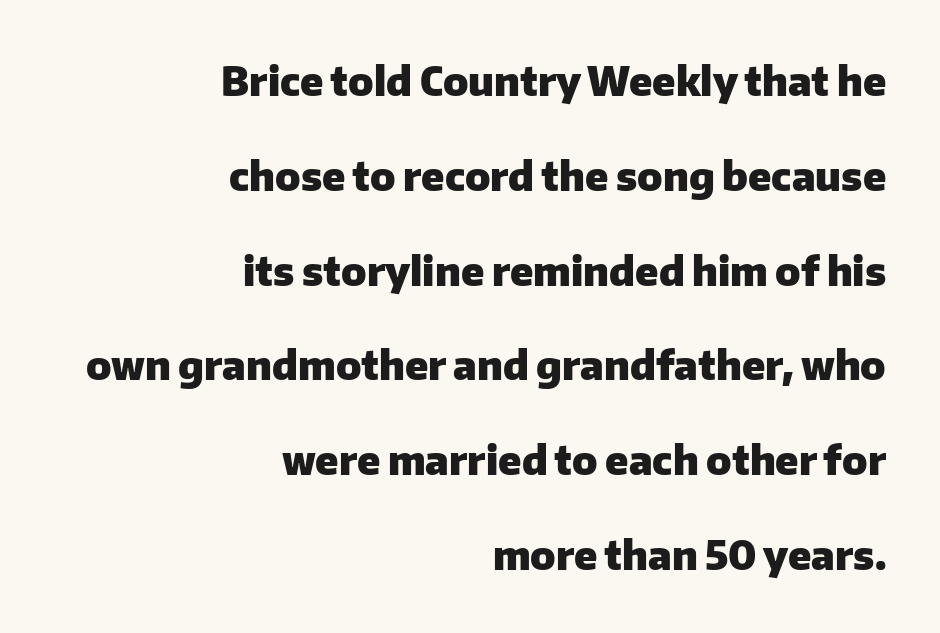
Letter spacing: default. One glance says open: line gaps are wider than usual. Is this a fixed-width face? No — the glyphs have proportional, varying widths. Descenders are the only things crossing below the line. The lines in this sample share a right terminus and differ only in where they begin.
